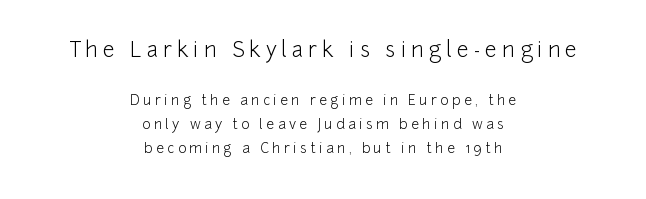
Q: Is the text bold? A: No.
Q: Is the text italic (slanted)? A: No, it is upright.
Q: Is the text underlined? A: No.
Q: How is the paragraph aligned? A: Centered.
Q: Is the spacing between letters normal or unusually wide? A: Unusually wide.
Q: Which block of text is set in a larger size, the first (top) or the second (bottom)? A: The first (top) one.
